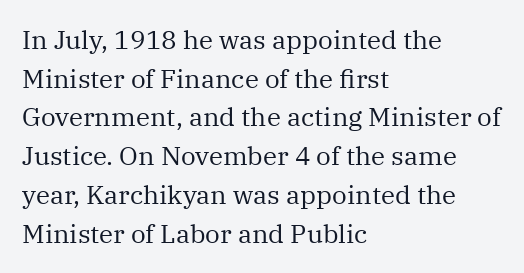
Posture: vertical. The weight tops out at a normal text grade. Words appear dense and cohesive because spacing is normal. If you drew a ruler down the left edge, every line would touch it. Line spacing here is normal. Underline: absent.
